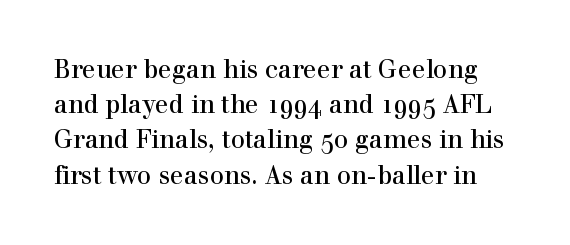
Q: Is the text italic (slanted)? A: No, it is upright.
Q: Is the text underlined? A: No.
Q: Is the spacing between letters normal or unusually wide? A: Normal.
Q: Is the spacing between lines tight, normal or loose? A: Normal.
